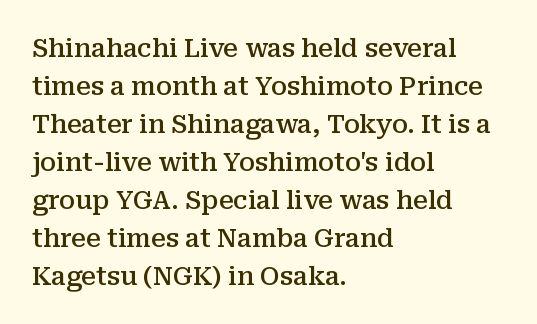
Q: Is the text bold? A: Semi-bold.
Q: Is the text italic (slanted)? A: No, it is upright.
Q: Is the text underlined? A: No.
Q: How is the paragraph aligned? A: Left-aligned.
Q: Is the spacing between letters normal or unusually wide? A: Normal.
Q: Is the spacing between lines tight, normal or loose? A: Normal.
